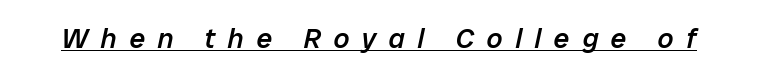
{"italic": "yes", "lean": "right", "slant_degrees": 12, "bold": "semi", "weight": "semibold", "width": "normal", "stroke_contrast": "low", "x_height": "medium", "monospaced": "no", "underline": "yes", "letter_spacing": "wide", "letter_spacing_em": 0.45, "glyph_px": 28}
